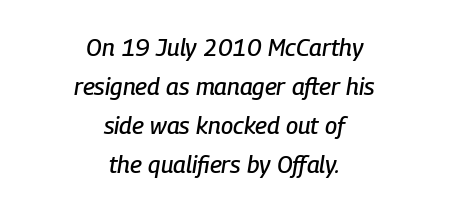
The image shows 24 px text type, italic (leaning right); set centered, normal line spacing (1.63x), normal letter spacing, not underlined.
